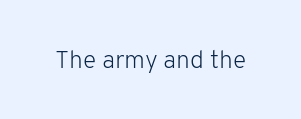
Q: Is the text bold? A: No.
Q: Is the text italic (slanted)? A: No, it is upright.
Q: Is the text underlined? A: No.
Q: Is the spacing between letters normal or unusually wide? A: Normal.
